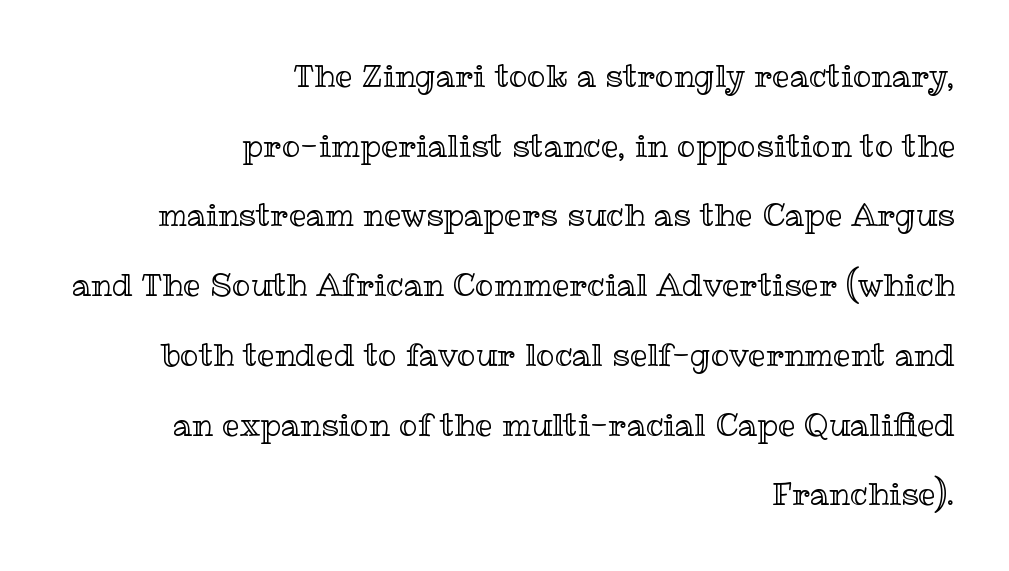
Q: Is the text italic (slanted)? A: No, it is upright.
Q: Is the text underlined? A: No.
Q: How is the paragraph aligned? A: Right-aligned.
Q: Is the spacing between letters normal or unusually wide? A: Normal.
Q: Is the spacing between lines tight, normal or loose? A: Loose.
Q: Width (condensed, normal, or wide)? A: Normal.
Q: x-height? A: Medium.
Q: Monospaced? A: No.
